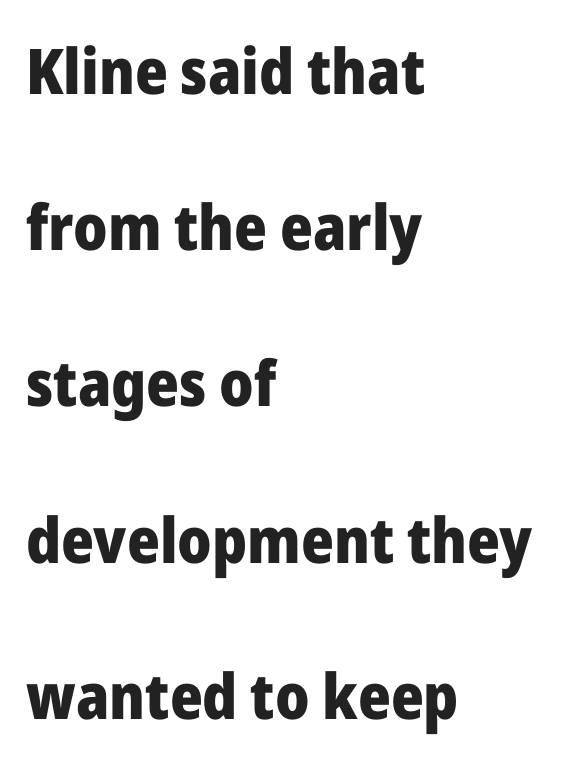
The image shows 63 px heavy sans-serif type, upright; set left-aligned, loose line spacing (2.48x), normal letter spacing, not underlined; low stroke contrast and a medium x-height.
